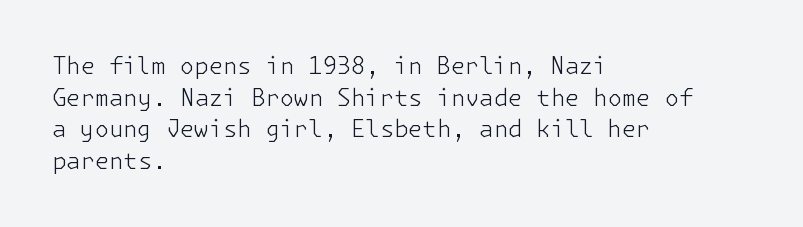
The image shows 23 px text type, upright; set left-aligned, normal line spacing (1.38x), normal letter spacing, not underlined.
